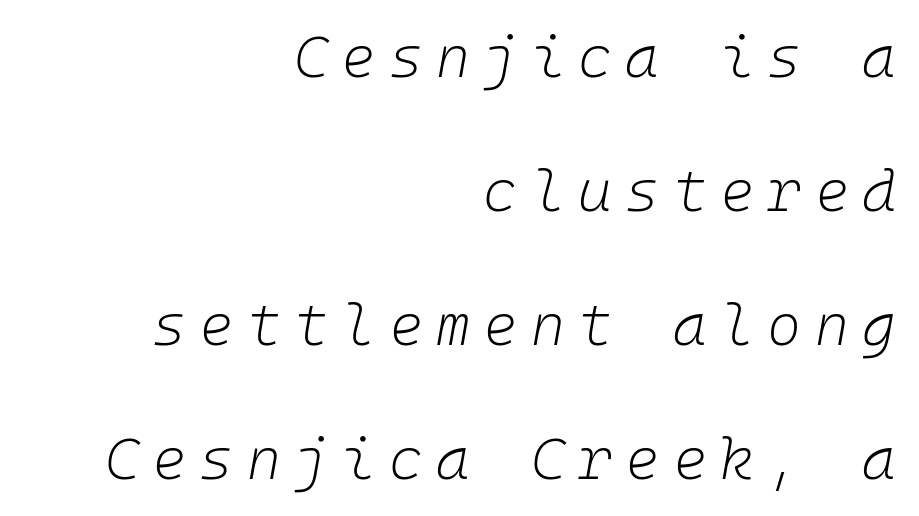
Inter-character spacing is expanded well beyond the font's built-in metrics. The space directly below the letters is spotless. Slanted lettering throughout. Every row of glyphs terminates at an identical x-position on the right. Weight: regular or lighter. Vertically, the passage feels expansive, rows floating well apart.
